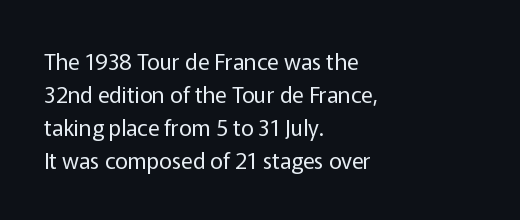
Q: Is the text bold? A: No.
Q: Is the text italic (slanted)? A: No, it is upright.
Q: Is the text underlined? A: No.
Q: How is the paragraph aligned? A: Left-aligned.
Q: Is the spacing between letters normal or unusually wide? A: Normal.
Q: Is the spacing between lines tight, normal or loose? A: Normal.
